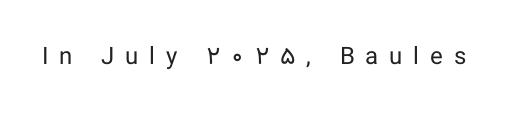
{"italic": "no", "bold": "no", "underline": "no", "letter_spacing": "wide", "letter_spacing_em": 0.45, "glyph_px": 24}
